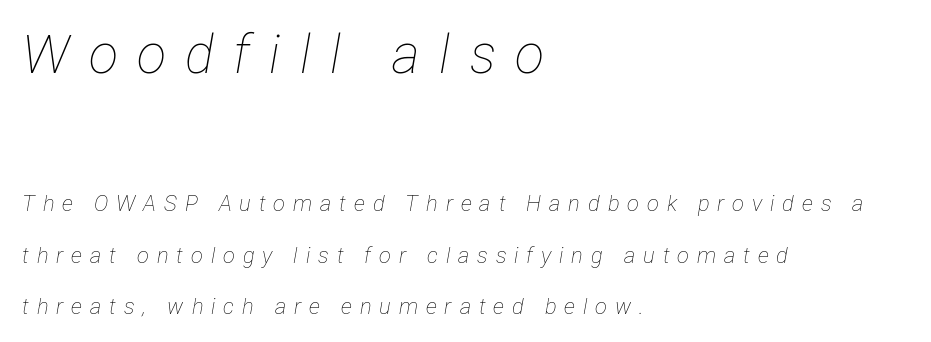
Compared with a typical body face, this is equally light or lighter still. Italic? Definitely — the glyphs are oblique. Is the lower block the larger one? No — the upper block carries the bigger type. A student would call this left alignment; a typographer would say flush left, rag right.
